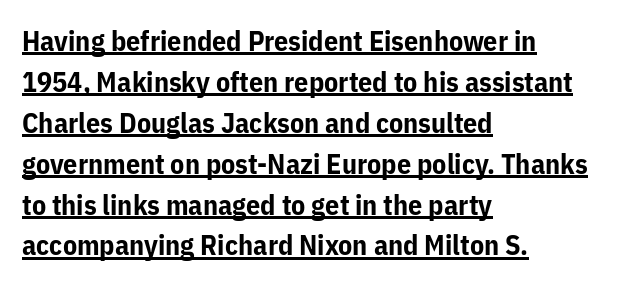
Q: Is the text bold? A: Yes.
Q: Is the text italic (slanted)? A: No, it is upright.
Q: Is the typeface a serif or a sans-serif typeface? A: Sans-serif.
Q: Is the text underlined? A: Yes.
Q: How is the paragraph aligned? A: Left-aligned.
Q: Is the spacing between letters normal or unusually wide? A: Normal.
Q: Is the spacing between lines tight, normal or loose? A: Normal.
Q: Width (condensed, normal, or wide)? A: Normal.
Q: Stroke contrast? A: Low.
Q: x-height? A: Medium.
Q: Monospaced? A: No.
